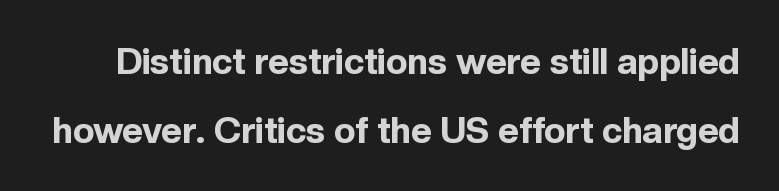
The image shows 36 px bold sans-serif type, upright; set loose line spacing (1.91x), normal letter spacing, not underlined; a medium x-height.
